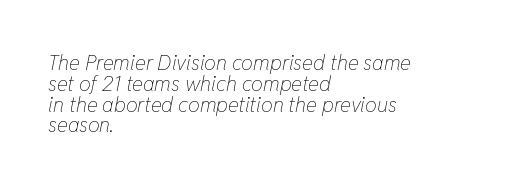
{"italic": "yes", "lean": "right", "slant_degrees": 11, "bold": "no", "underline": "no", "align": "left", "line_spacing": "tight", "line_spacing_ratio": 0.99, "letter_spacing": "normal", "letter_spacing_em": 0.0, "glyph_px": 21}
